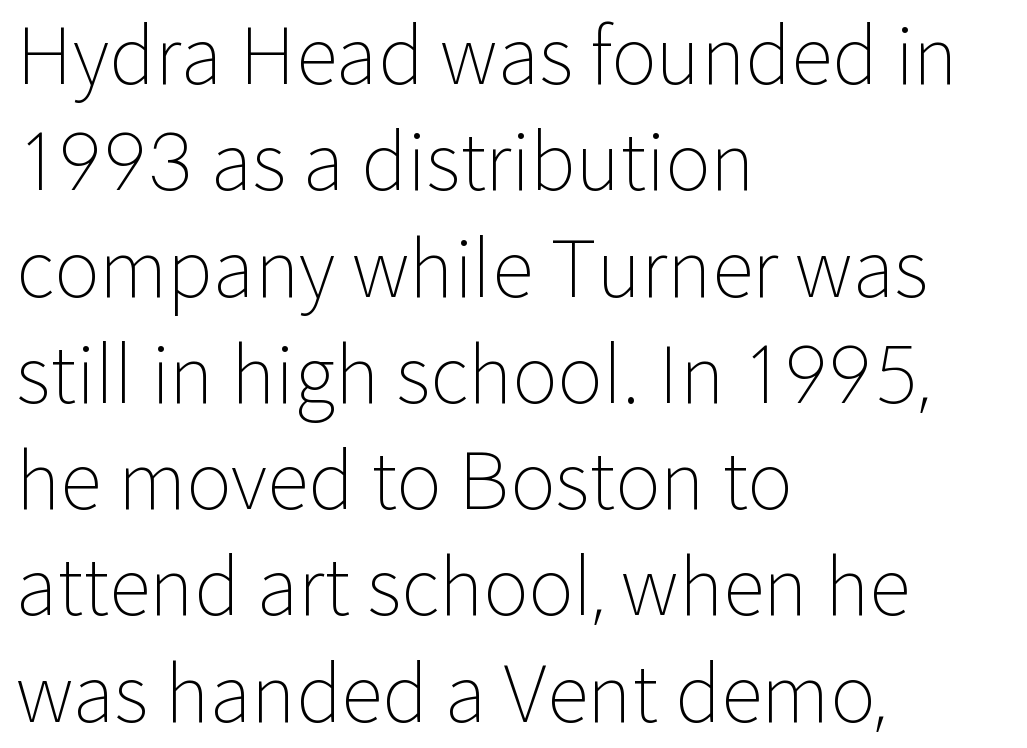
{"serif": "no", "italic": "no", "bold": "no", "weight": "light", "width": "normal", "stroke_contrast": "low", "x_height": "medium", "monospaced": "no", "underline": "no", "align": "left", "line_spacing": "normal", "line_spacing_ratio": 1.38, "letter_spacing": "normal", "letter_spacing_em": 0.0, "glyph_px": 77}
